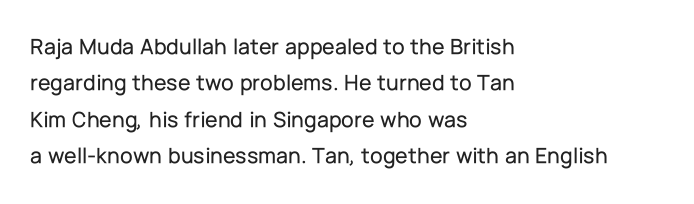
{"italic": "no", "underline": "no", "align": "left", "line_spacing": "normal", "line_spacing_ratio": 1.58, "letter_spacing": "normal", "letter_spacing_em": 0.0, "glyph_px": 23}
